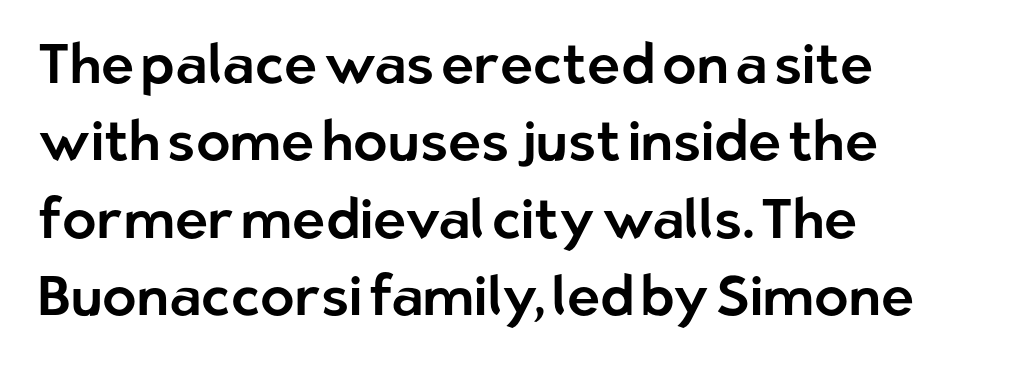
What kind of face is this? One without serifs — a sans. Visually the block forms a straight wall on the left and a jagged coastline on the right. This sample keeps an unexceptional amount of space between lines. The foot of each line stays bare and open. These lines keep a tight, regular rhythm from letter to letter.
